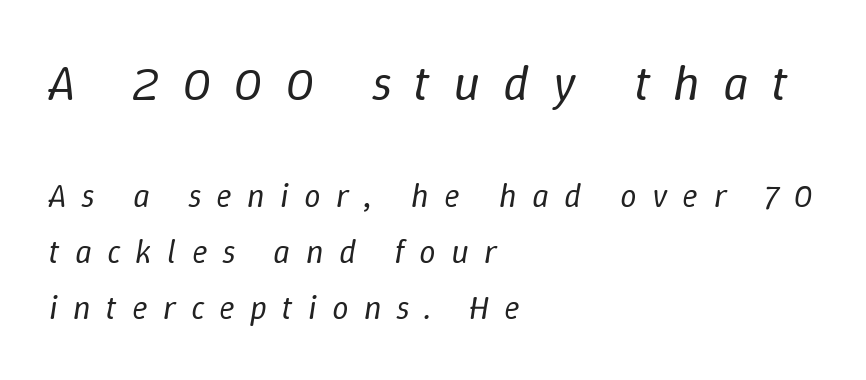
Q: Is the text bold? A: No.
Q: Is the text italic (slanted)? A: Yes, it leans right by about 9 degrees.
Q: Is the text underlined? A: No.
Q: How is the paragraph aligned? A: Left-aligned.
Q: Is the spacing between letters normal or unusually wide? A: Unusually wide.
Q: Is the spacing between lines tight, normal or loose? A: Normal.
Q: Which block of text is set in a larger size, the first (top) or the second (bottom)? A: The first (top) one.
Q: Width (condensed, normal, or wide)? A: Normal.
Q: Stroke contrast? A: Low.
Q: x-height? A: Medium.
Q: Monospaced? A: No.
